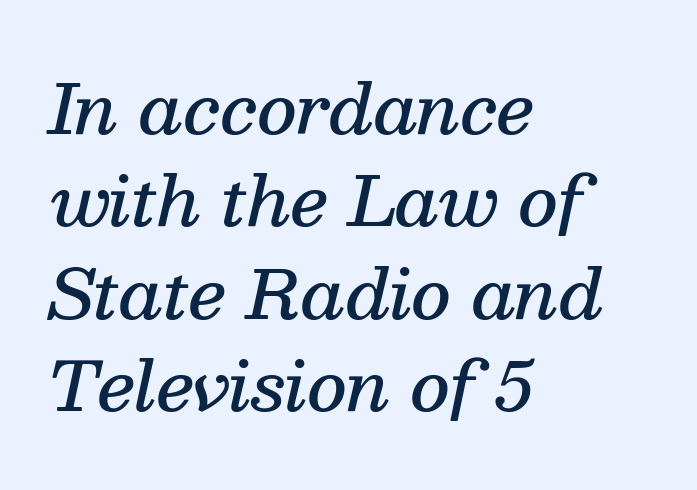
Is this a fixed-width face? No — the glyphs have proportional, varying widths. A typesetter would mark this as italic. Letters rest on an invisible, unmarked baseline. Standard letterfit; no display-style spreading of the glyphs. Stroke thickness is moderately raised; the sample reads as semibold.
